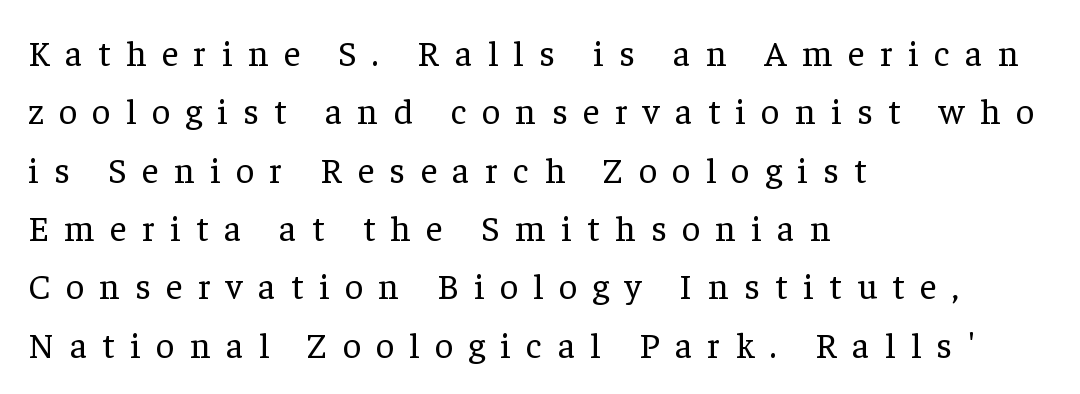
Small tapered or slab feet sit at the stroke ends, so this counts as serif. This sample is left-justified, so line endings fall wherever the words run out. It's the straight-up-and-down kind of type. The horizontal fit of the characters is loose and conspicuously gappy.
